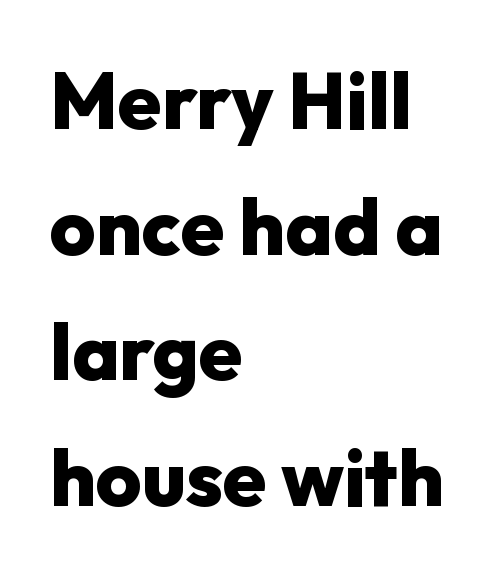
Casual observation: everything's shoved over to the left. Is this a sans? Yes — the strokes have no serifs. Each letter keeps its own natural width here, so spacing adapts to shape. The face used here is rendered with its standard letterfit. The font's upright variant was chosen for this text.
